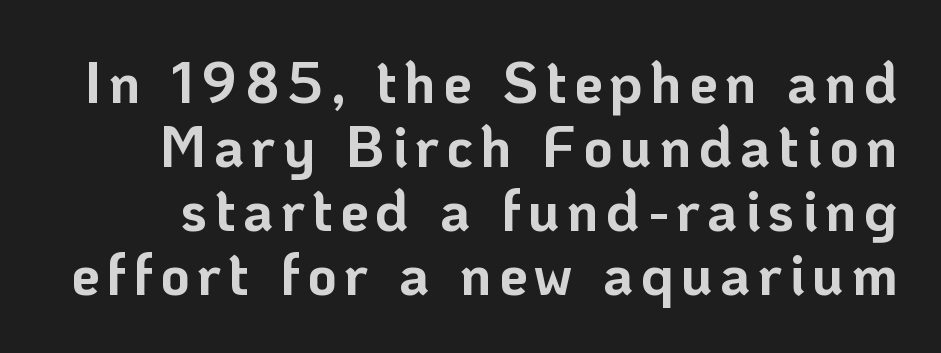
Q: Is the text bold? A: Yes.
Q: Is the text italic (slanted)? A: No, it is upright.
Q: Is the typeface a serif or a sans-serif typeface? A: Sans-serif.
Q: Is the text underlined? A: No.
Q: Is the spacing between lines tight, normal or loose? A: Tight.
Q: Width (condensed, normal, or wide)? A: Normal.
Q: Stroke contrast? A: Low.
Q: x-height? A: Medium.
Q: Monospaced? A: No.
